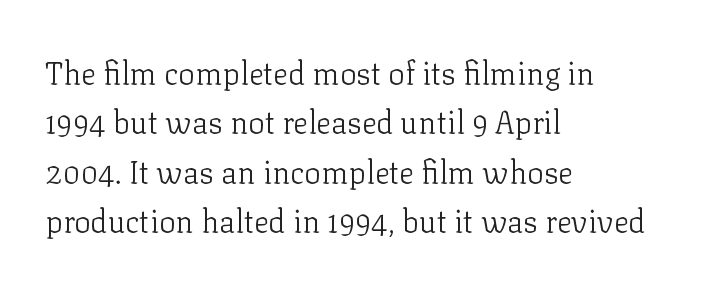
A typesetter would call this proportional, since set widths differ per character. No chunkiness to these letters — they're not bold. Are there feet on the stems? There are — it's a serif. These lines were composed using upright roman letters. The words here are not underlined. Line beginnings align vertically; line endings do not.
